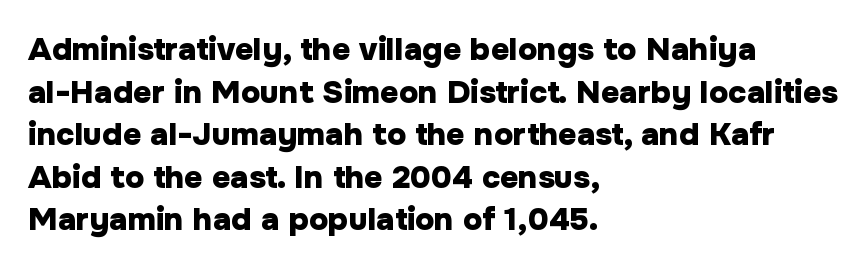
Summary of weight: heavy, a full bold. When letters stand straight like this, we call the style roman or upright. Rule under the text: the space is simply empty. You could not count columns in this text — the font is proportionally spaced. The letters sit at their default tracking, neither squeezed nor spread. The glyphs in this specimen are sans serif.
